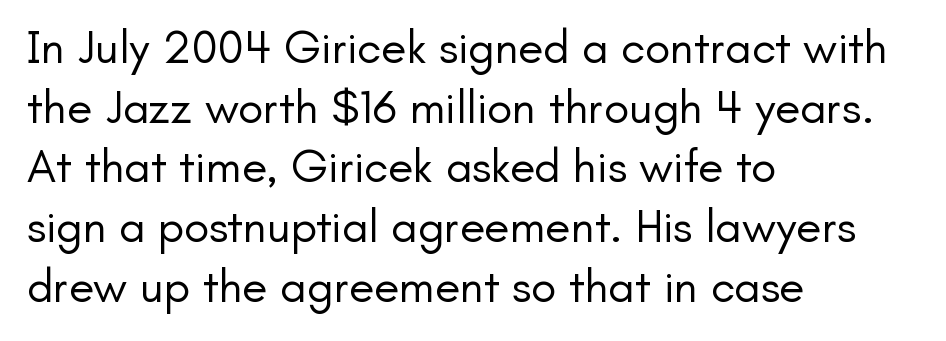
{"serif": "no", "italic": "no", "bold": "no", "weight": "regular", "width": "normal", "stroke_contrast": "low", "x_height": "small", "monospaced": "no", "underline": "no", "align": "left", "line_spacing": "normal", "line_spacing_ratio": 1.27, "letter_spacing": "normal", "letter_spacing_em": 0.0, "glyph_px": 47}
